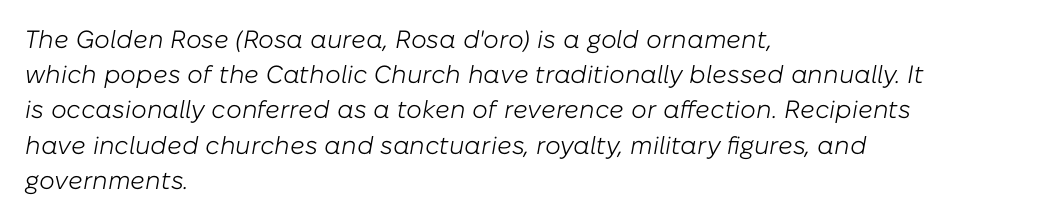
The image shows 25 px text type, italic (leaning right); set left-aligned, normal line spacing (1.41x), normal letter spacing, not underlined.
